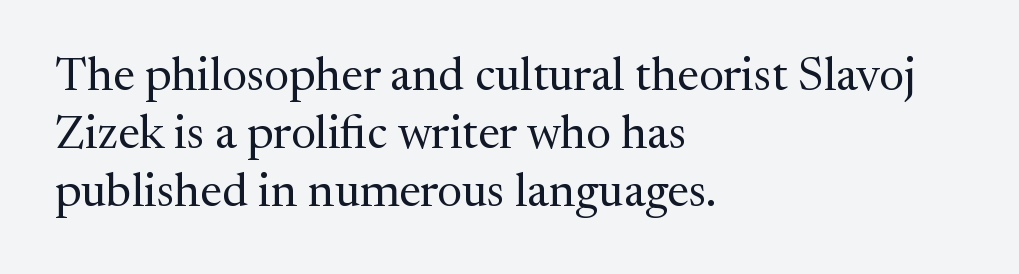
The rendering uses natural spacing where letterforms have individual widths. Ordinary non-slanted type is in use. Left-aligned paragraph, ragged on the right. Has an underline been added? It has not.
